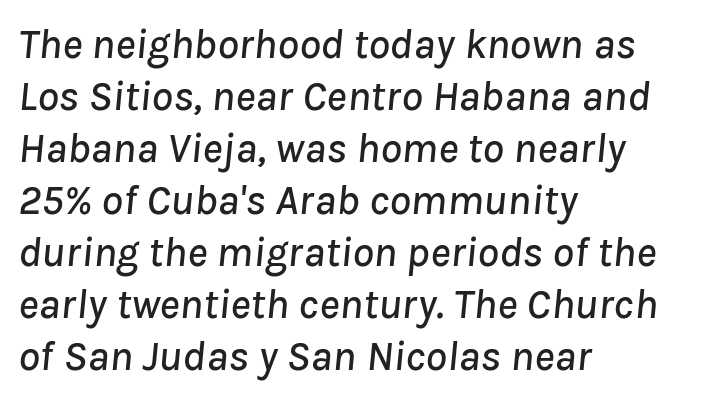
Q: Is the text italic (slanted)? A: Yes, it leans right by about 8 degrees.
Q: Is the text underlined? A: No.
Q: How is the paragraph aligned? A: Left-aligned.
Q: Is the spacing between letters normal or unusually wide? A: Normal.
Q: Width (condensed, normal, or wide)? A: Normal.
Q: Stroke contrast? A: Low.
Q: x-height? A: Medium.
Q: Monospaced? A: No.
